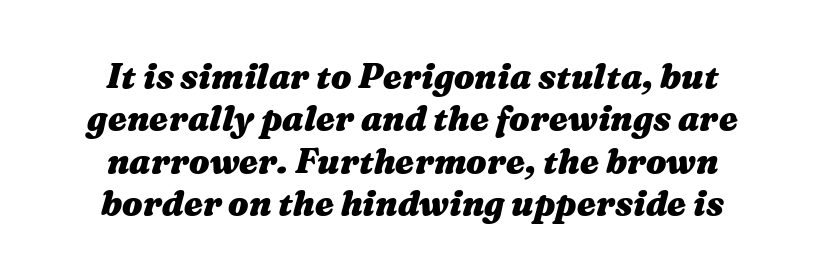
The image shows 34 px heavy, wide type, italic (leaning right); set normal line spacing (1.25x), normal letter spacing, not underlined; medium stroke contrast and a medium x-height.
